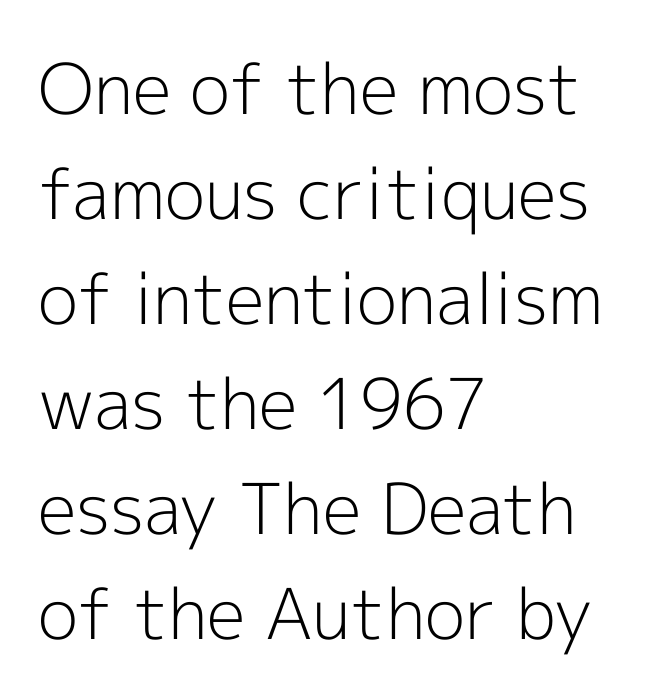
Character widths vary here, with narrow letters taking less room than wide ones. Leftover space on each line is placed entirely after the last word. This rendering employs a face without finishing strokes, i.e., a sans-serif. No extra tracking has been applied to these lines. The glyphs are unaccompanied by any horizontal stroke below them. Unlike italic type, these characters show no tilt at all.
